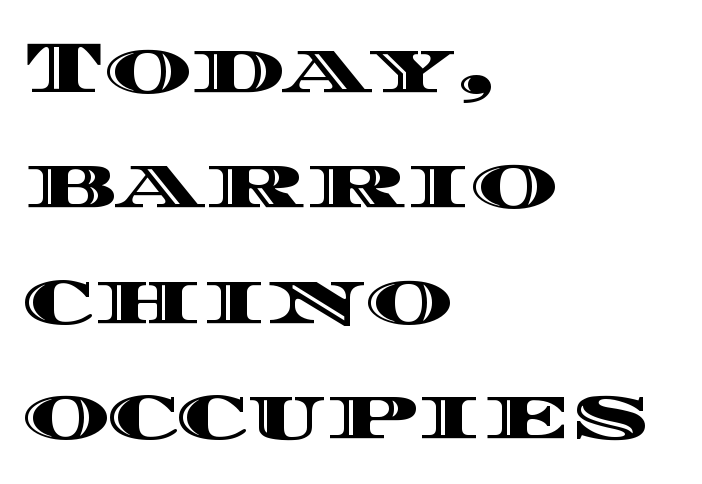
The image shows 74 px wide type, upright; set left-aligned, normal line spacing (1.56x), normal letter spacing, not underlined; a large x-height.
